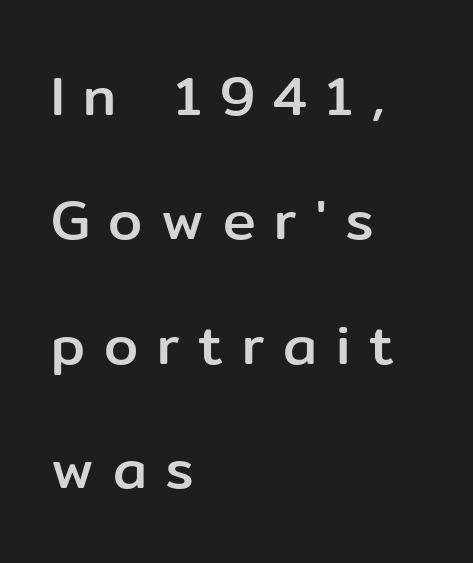
{"serif": "no", "italic": "no", "width": "normal", "stroke_contrast": "low", "x_height": "medium", "monospaced": "no", "underline": "no", "align": "left", "line_spacing": "loose", "line_spacing_ratio": 2.26, "letter_spacing": "wide", "letter_spacing_em": 0.34, "glyph_px": 55}
